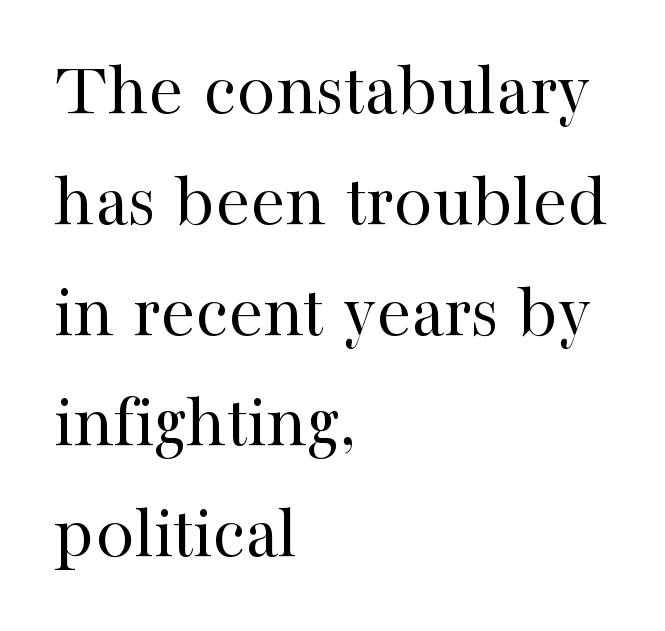
The image shows 78 px regular-weight serif type, upright; set left-aligned, normal line spacing (1.42x), normal letter spacing, not underlined; high stroke contrast and a medium x-height.
